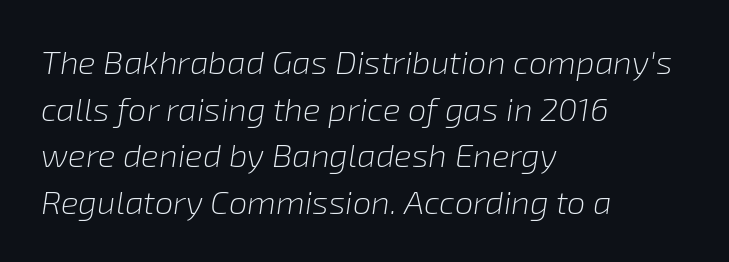
The rendering applies a slant to the glyphs. Nobody drew a line under any word here. The rendering keeps characters at their native spacing. Do the characters align in a grid? No, the font is proportional.
